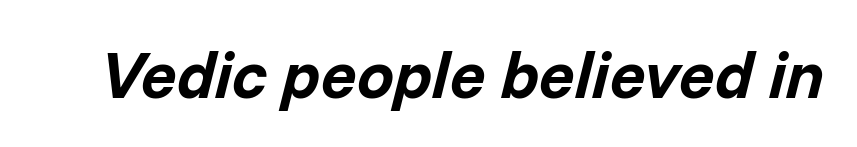
Note the varied advance widths — an 'i' is clearly narrower than an 'm'. Letters rest on an invisible, unmarked baseline. The axis of the letterforms is tilted away from vertical. You could call the tracking neutral — neither tight nor loose. The letters are bold, with thick, heavy strokes.
